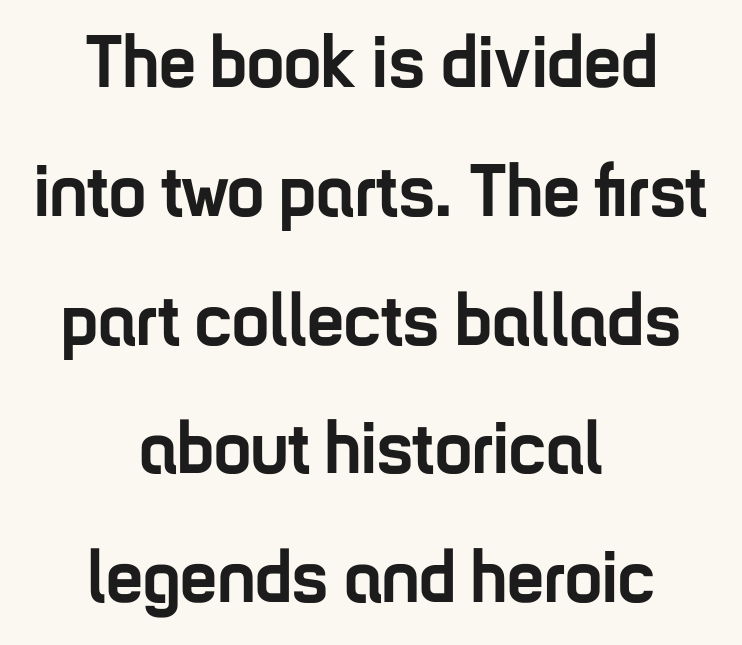
Q: Is the text bold? A: Yes.
Q: Is the text italic (slanted)? A: No, it is upright.
Q: Is the typeface a serif or a sans-serif typeface? A: Sans-serif.
Q: Is the text underlined? A: No.
Q: How is the paragraph aligned? A: Centered.
Q: Is the spacing between letters normal or unusually wide? A: Normal.
Q: Width (condensed, normal, or wide)? A: Condensed.
Q: Stroke contrast? A: Low.
Q: x-height? A: Medium.
Q: Monospaced? A: No.
